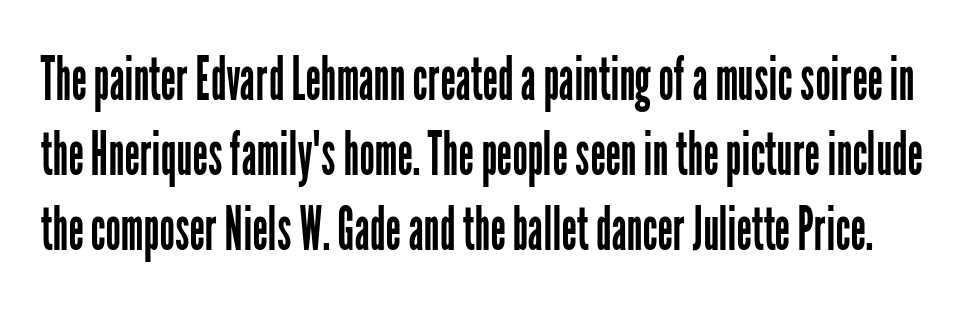
Think of a printed novel: that variable character pitch is what you see here. The text was rendered using a sans face with plain stroke endings. Only glyphs here, with clear space below each row. The strokes are not fattened; the text isn't bold. A roman cut, with each character standing at attention. Each word holds together tightly as a unit, with standard inter-letter gaps.
